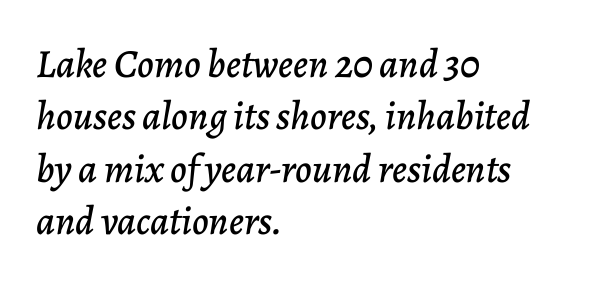
Reading down the block, your eye returns to a fixed left position each line. The string is rendered with underlining switched off. Observe the lean: these are italic letterforms. Each letter keeps its own natural width here, so spacing adapts to shape.
